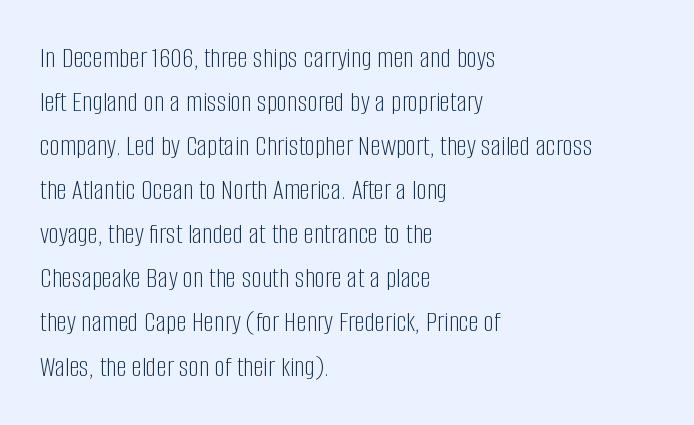
{"serif": "no", "italic": "no", "bold": "no", "weight": "light", "width": "condensed", "stroke_contrast": "low", "x_height": "large", "monospaced": "no", "underline": "no", "align": "left", "line_spacing": "normal", "line_spacing_ratio": 1.52, "letter_spacing": "normal", "letter_spacing_em": 0.0, "glyph_px": 29}
